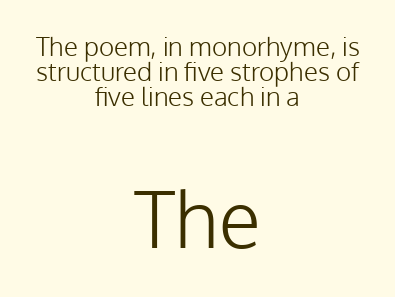
Q: Is the text bold? A: No.
Q: Is the text italic (slanted)? A: No, it is upright.
Q: Is the typeface a serif or a sans-serif typeface? A: Sans-serif.
Q: Is the text underlined? A: No.
Q: How is the paragraph aligned? A: Centered.
Q: Is the spacing between letters normal or unusually wide? A: Normal.
Q: Is the spacing between lines tight, normal or loose? A: Tight.
Q: Which block of text is set in a larger size, the first (top) or the second (bottom)? A: The second (bottom) one.
Q: Width (condensed, normal, or wide)? A: Normal.
Q: Stroke contrast? A: Low.
Q: x-height? A: Medium.
Q: Monospaced? A: No.
